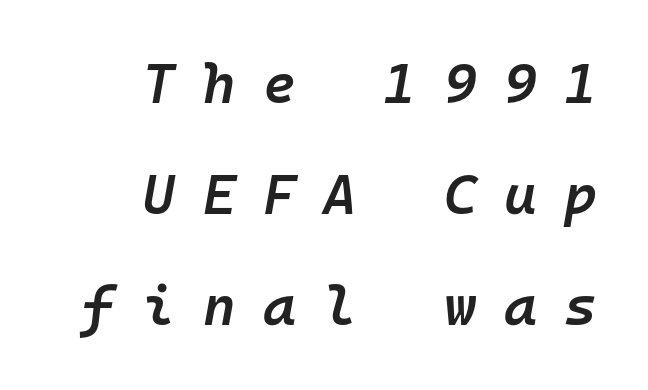
Q: Is the text bold? A: Semi-bold.
Q: Is the text italic (slanted)? A: Yes, it leans right by about 10 degrees.
Q: Is the text underlined? A: No.
Q: How is the paragraph aligned? A: Right-aligned.
Q: Is the spacing between letters normal or unusually wide? A: Unusually wide.
Q: Is the spacing between lines tight, normal or loose? A: Loose.
Q: Width (condensed, normal, or wide)? A: Normal.
Q: Stroke contrast? A: Low.
Q: x-height? A: Medium.
Q: Monospaced? A: Yes.
